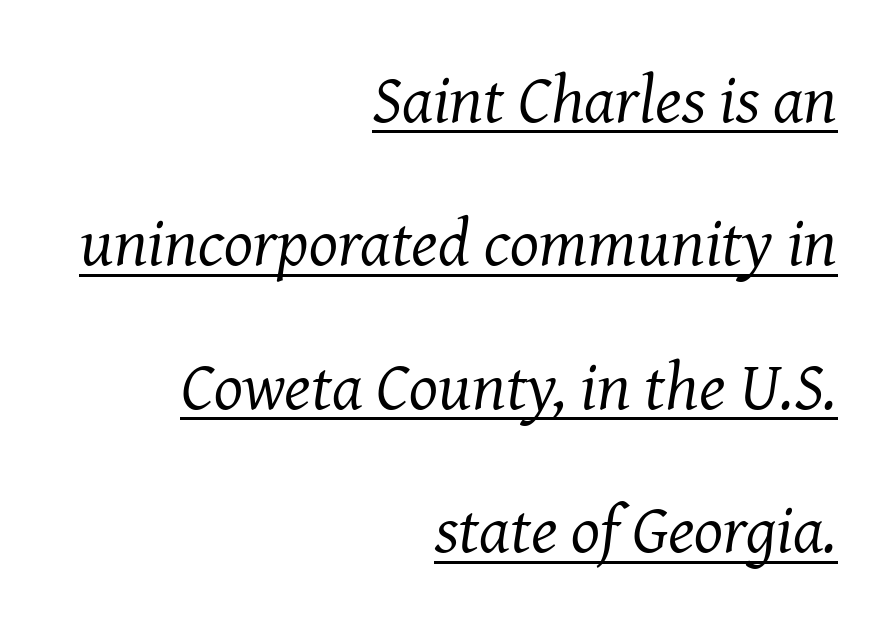
Note: serifs present on the glyphs. Vertical stems look standard width or narrower in stroke. The face used here is proportionally spaced, like ordinary book or web type. Horizontal bands of white between lines are thick stripes. Like a heading marked for emphasis, these lines bear an underscore.
